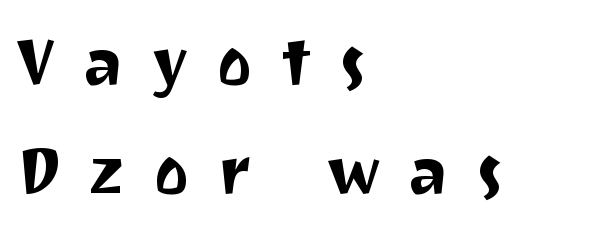
Glyph-to-glyph distance is far greater than everyday printed text. Is there any slant? The stems are plumb. Teacher's note: observe the even left margin — that is flush-left alignment. Clear beneath every line of the passage. These lines are rendered in a variable-pitch font.
